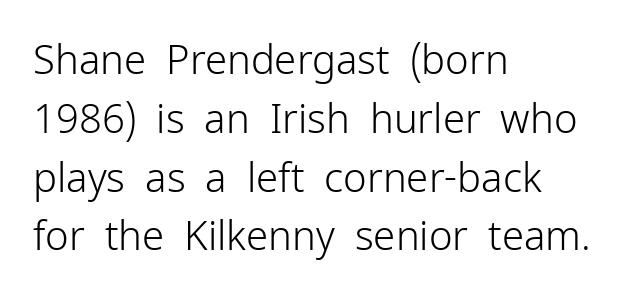
Q: Is the text bold? A: No.
Q: Is the text italic (slanted)? A: No, it is upright.
Q: Is the typeface a serif or a sans-serif typeface? A: Sans-serif.
Q: Is the text underlined? A: No.
Q: How is the paragraph aligned? A: Left-aligned.
Q: Is the spacing between letters normal or unusually wide? A: Normal.
Q: Is the spacing between lines tight, normal or loose? A: Normal.
Q: Width (condensed, normal, or wide)? A: Normal.
Q: Stroke contrast? A: Low.
Q: x-height? A: Medium.
Q: Monospaced? A: No.
